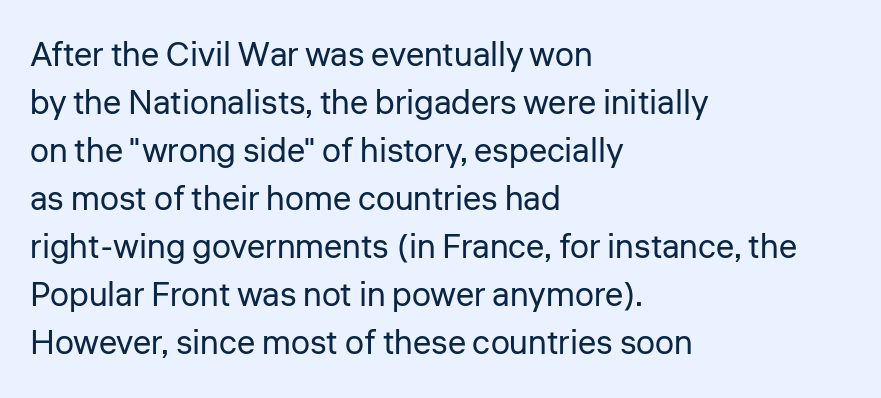
The image shows 34 px regular-weight sans-serif type, upright; set left-aligned, normal line spacing (1.41x), normal letter spacing, not underlined; low stroke contrast and a medium x-height.
